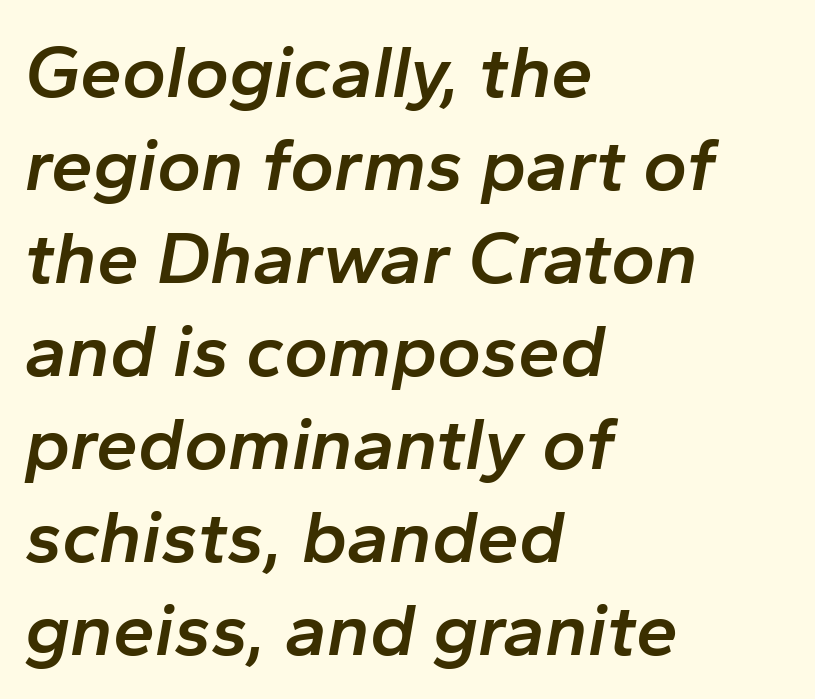
{"italic": "yes", "lean": "right", "slant_degrees": 10, "bold": "semi", "weight": "semibold", "width": "normal", "stroke_contrast": "low", "x_height": "medium", "monospaced": "no", "underline": "no", "align": "left", "line_spacing_ratio": 1.24, "letter_spacing": "normal", "letter_spacing_em": 0.0, "glyph_px": 75}
